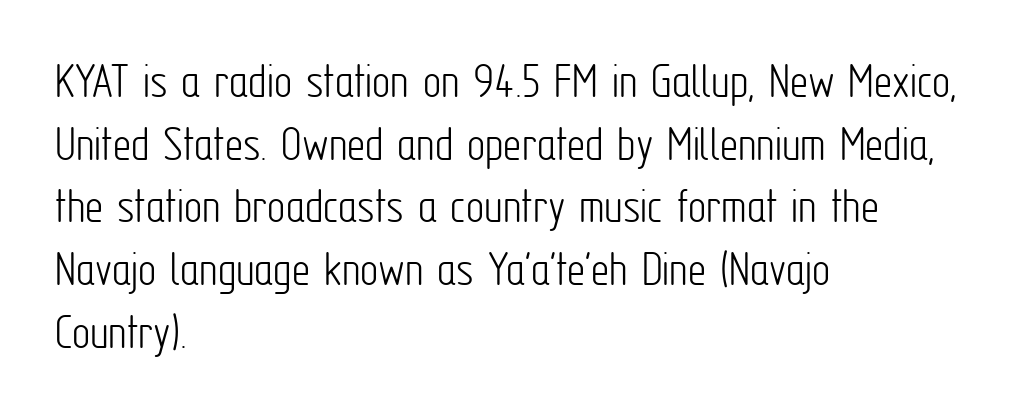
Tracking value appears to be zero — textbook default spacing. Characters remain perfectly vertical along every line. No heavy texture on the line: the type isn't bold. Descenders hang freely into open space. Proportional: the letters do not fall into vertical columns. Reading down the block, your eye returns to a fixed left position each line.
